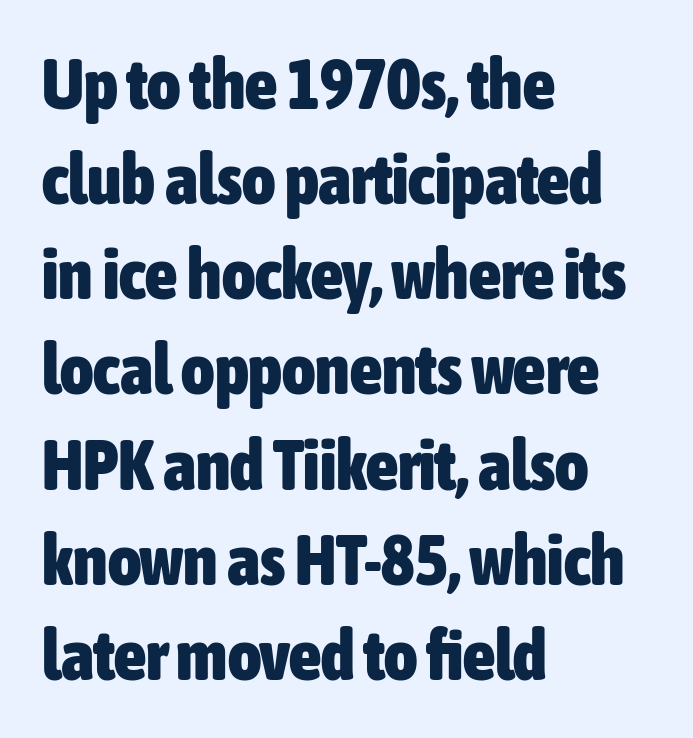
{"serif": "no", "italic": "no", "bold": "yes", "weight": "heavy", "width": "condensed", "stroke_contrast": "low", "x_height": "medium", "monospaced": "no", "underline": "no", "align": "left", "line_spacing": "normal", "line_spacing_ratio": 1.34, "letter_spacing": "normal", "letter_spacing_em": 0.0, "glyph_px": 71}
